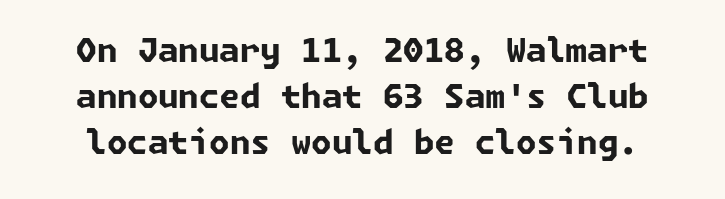
{"serif": "no", "bold": "yes", "weight": "bold", "width": "normal", "stroke_contrast": "low", "x_height": "medium", "underline": "no", "line_spacing": "normal", "line_spacing_ratio": 1.4, "letter_spacing": "normal", "letter_spacing_em": 0.0, "glyph_px": 33}
